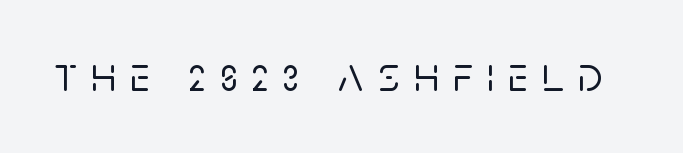
Type without underlining. Varying glyph widths throughout — classic text-font behaviour. Observe the wide spacing: letters keep a clear distance from each other. This is the regular roman posture of the typeface.
